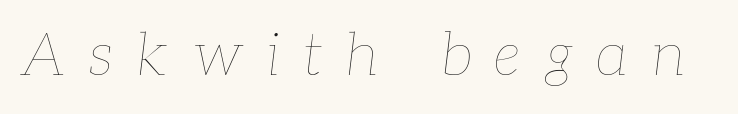
{"italic": "yes", "lean": "right", "slant_degrees": 7, "bold": "no", "weight": "thin", "width": "normal", "stroke_contrast": "low", "x_height": "medium", "monospaced": "no", "underline": "no", "letter_spacing": "wide", "letter_spacing_em": 0.39, "glyph_px": 59}
